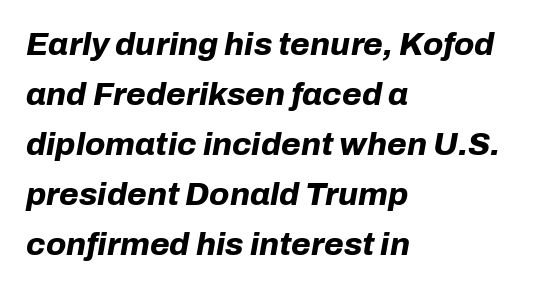
{"italic": "yes", "lean": "right", "slant_degrees": 10, "bold": "yes", "weight": "bold", "width": "normal", "stroke_contrast": "low", "x_height": "medium", "monospaced": "no", "underline": "no", "align": "left", "line_spacing": "normal", "line_spacing_ratio": 1.56, "letter_spacing": "normal", "letter_spacing_em": 0.0, "glyph_px": 32}
